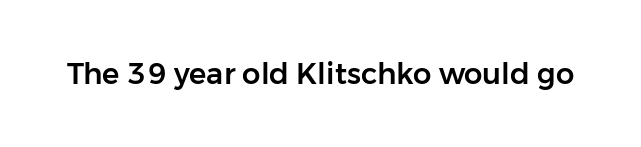
The image shows 29 px sans-serif type, upright; set normal letter spacing, not underlined; low stroke contrast and a medium x-height.
